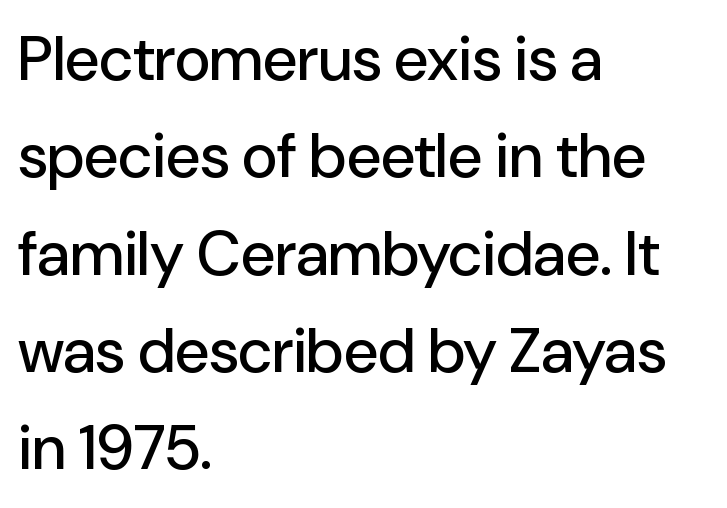
{"serif": "no", "italic": "no", "width": "normal", "stroke_contrast": "low", "x_height": "medium", "monospaced": "no", "underline": "no", "align": "left", "line_spacing": "normal", "line_spacing_ratio": 1.57, "letter_spacing": "normal", "letter_spacing_em": 0.0, "glyph_px": 62}
